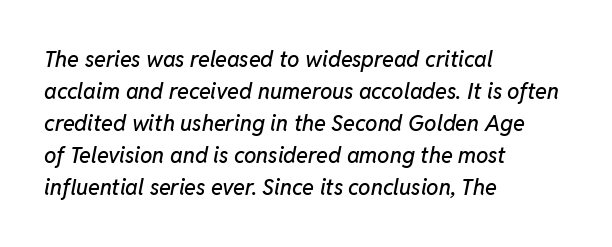
Compared with typical paragraphs, the rows here are spaced about the same. Beneath every word, the page is bare. Would a proofreader flag this as italicized? Yes. The letters sit at their default tracking, neither squeezed nor spread. The ragged edge is on the right, which tells us the setting is flush left.
